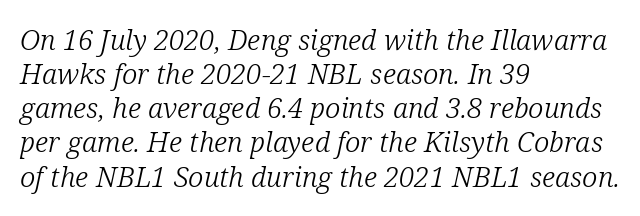
Q: Is the text bold? A: No.
Q: Is the text italic (slanted)? A: Yes, it leans right by about 12 degrees.
Q: Is the typeface a serif or a sans-serif typeface? A: Serif.
Q: Is the text underlined? A: No.
Q: How is the paragraph aligned? A: Left-aligned.
Q: Is the spacing between letters normal or unusually wide? A: Normal.
Q: Width (condensed, normal, or wide)? A: Normal.
Q: Stroke contrast? A: Low.
Q: x-height? A: Medium.
Q: Monospaced? A: No.
